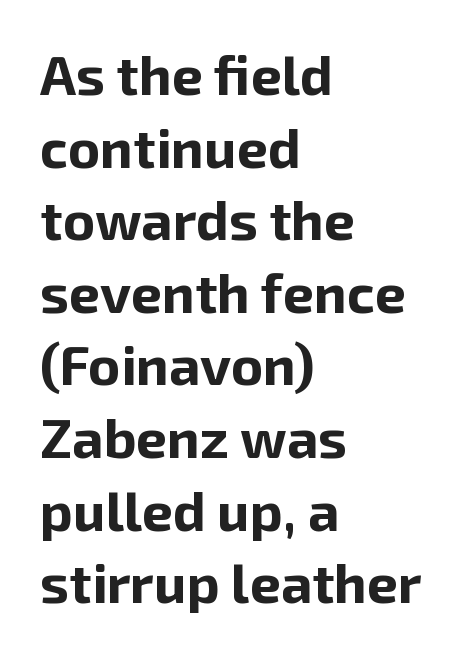
The image shows 55 px bold sans-serif type, upright; set left-aligned, normal line spacing (1.32x), normal letter spacing, not underlined; low stroke contrast and a medium x-height.
